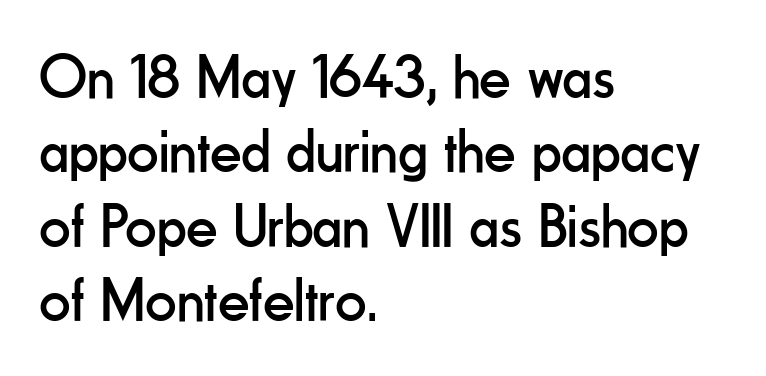
{"serif": "no", "italic": "no", "bold": "no", "weight": "regular", "width": "condensed", "stroke_contrast": "low", "x_height": "small", "monospaced": "no", "underline": "no", "align": "left", "line_spacing_ratio": 1.2, "letter_spacing": "normal", "letter_spacing_em": 0.0, "glyph_px": 62}
